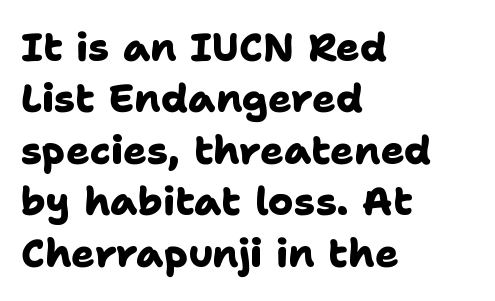
Q: Is the text bold? A: Yes.
Q: Is the typeface a serif or a sans-serif typeface? A: Sans-serif.
Q: Is the text underlined? A: No.
Q: How is the paragraph aligned? A: Left-aligned.
Q: Is the spacing between letters normal or unusually wide? A: Normal.
Q: Is the spacing between lines tight, normal or loose? A: Normal.
Q: Width (condensed, normal, or wide)? A: Normal.
Q: Stroke contrast? A: Low.
Q: x-height? A: Medium.
Q: Monospaced? A: No.
